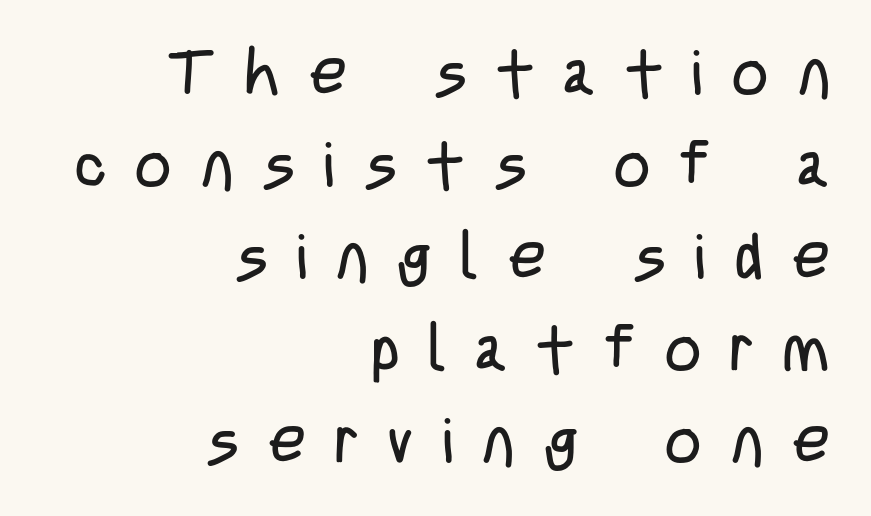
Q: Is the text bold? A: No.
Q: Is the text italic (slanted)? A: No, it is upright.
Q: Is the typeface a serif or a sans-serif typeface? A: Sans-serif.
Q: Is the text underlined? A: No.
Q: How is the paragraph aligned? A: Right-aligned.
Q: Is the spacing between letters normal or unusually wide? A: Unusually wide.
Q: Is the spacing between lines tight, normal or loose? A: Normal.
Q: Width (condensed, normal, or wide)? A: Condensed.
Q: Stroke contrast? A: Low.
Q: x-height? A: Large.
Q: Monospaced? A: No.
